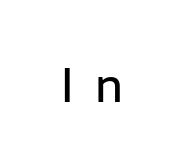
Q: Is the text italic (slanted)? A: No, it is upright.
Q: Is the typeface a serif or a sans-serif typeface? A: Sans-serif.
Q: Is the text underlined? A: No.
Q: Is the spacing between letters normal or unusually wide? A: Unusually wide.
Q: Width (condensed, normal, or wide)? A: Normal.
Q: Stroke contrast? A: Low.
Q: x-height? A: Medium.
Q: Monospaced? A: No.
